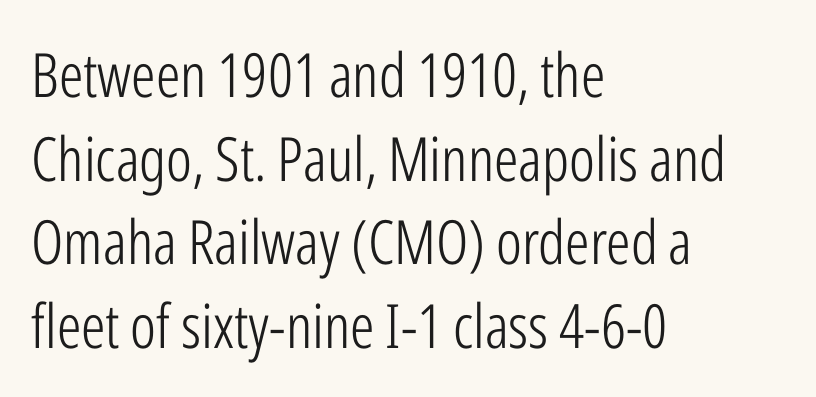
Q: Is the text bold? A: No.
Q: Is the text italic (slanted)? A: No, it is upright.
Q: Is the typeface a serif or a sans-serif typeface? A: Sans-serif.
Q: Is the text underlined? A: No.
Q: How is the paragraph aligned? A: Left-aligned.
Q: Is the spacing between letters normal or unusually wide? A: Normal.
Q: Is the spacing between lines tight, normal or loose? A: Normal.
Q: Width (condensed, normal, or wide)? A: Condensed.
Q: Stroke contrast? A: Low.
Q: x-height? A: Medium.
Q: Monospaced? A: No.
